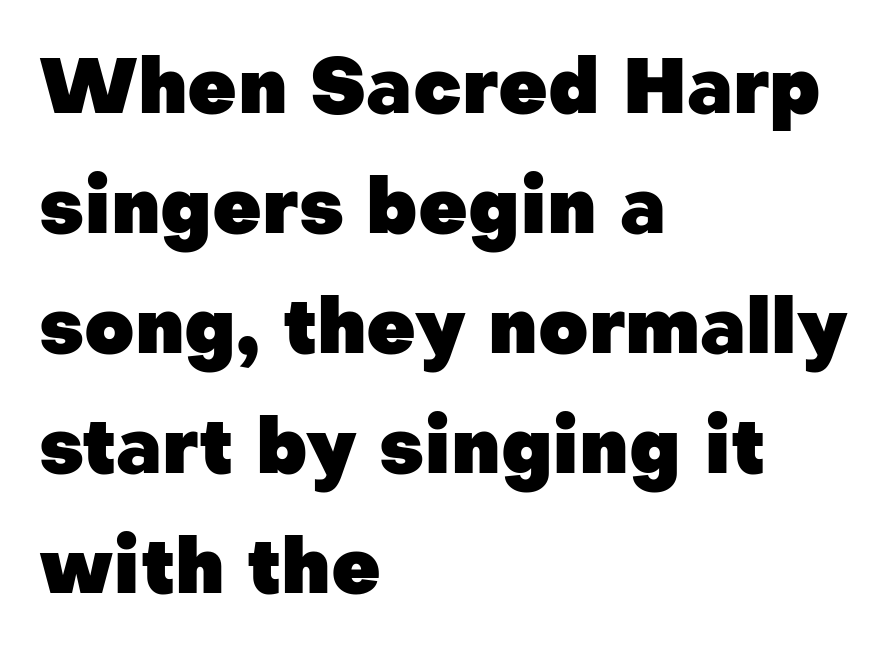
{"serif": "no", "italic": "no", "bold": "yes", "weight": "heavy", "width": "normal", "stroke_contrast": "low", "x_height": "medium", "monospaced": "no", "underline": "no", "align": "left", "line_spacing": "normal", "line_spacing_ratio": 1.56, "letter_spacing": "normal", "letter_spacing_em": 0.0, "glyph_px": 77}
